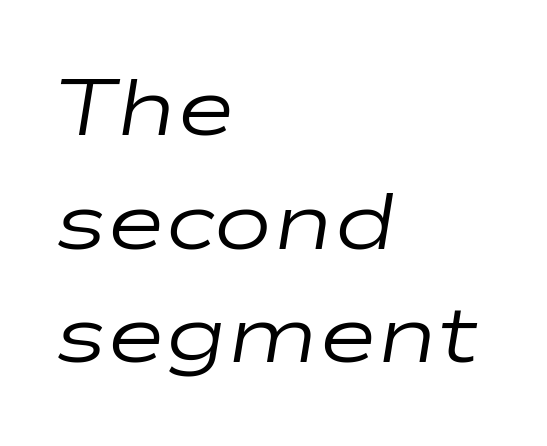
{"italic": "yes", "lean": "right", "slant_degrees": 9, "bold": "no", "weight": "regular", "width": "wide", "stroke_contrast": "low", "x_height": "medium", "monospaced": "no", "underline": "no", "align": "left", "line_spacing": "normal", "line_spacing_ratio": 1.42, "letter_spacing": "normal", "letter_spacing_em": 0.0, "glyph_px": 80}
